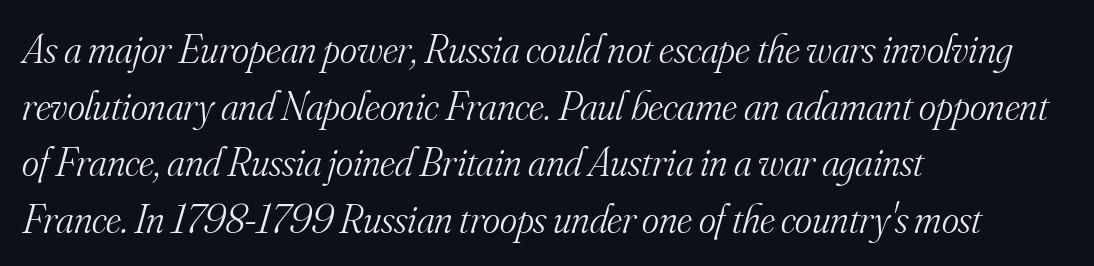
Layout note: lines flush left. The area under the type is left untouched. The typesetting does not lean heavy: it is not bold. Does extra space separate the letters? No, they use regular spacing. The face used here is proportionally spaced, like ordinary book or web type. Is this a sans? No — the strokes have serifs.
